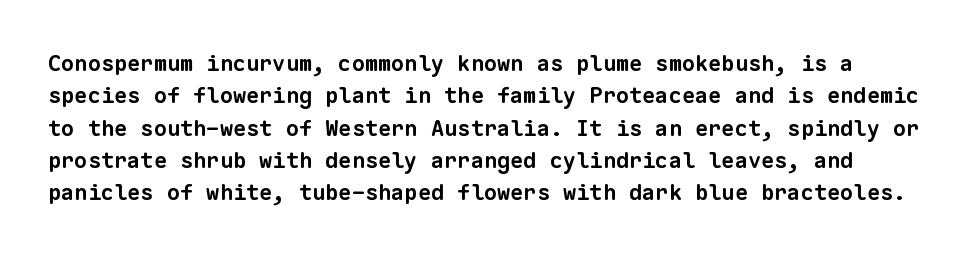
The image shows 22 px bold type; set normal line spacing (1.47x), normal letter spacing, not underlined.
